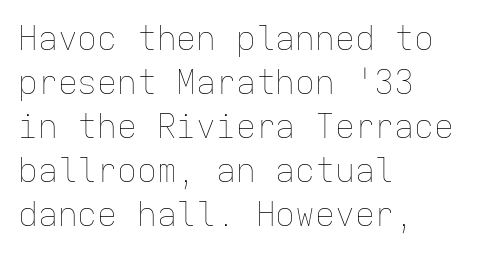
Q: Is the text bold? A: No.
Q: Is the text italic (slanted)? A: No, it is upright.
Q: Is the text underlined? A: No.
Q: How is the paragraph aligned? A: Left-aligned.
Q: Is the spacing between letters normal or unusually wide? A: Normal.
Q: Is the spacing between lines tight, normal or loose? A: Normal.
Q: Width (condensed, normal, or wide)? A: Normal.
Q: Stroke contrast? A: Low.
Q: x-height? A: Medium.
Q: Monospaced? A: Yes.
